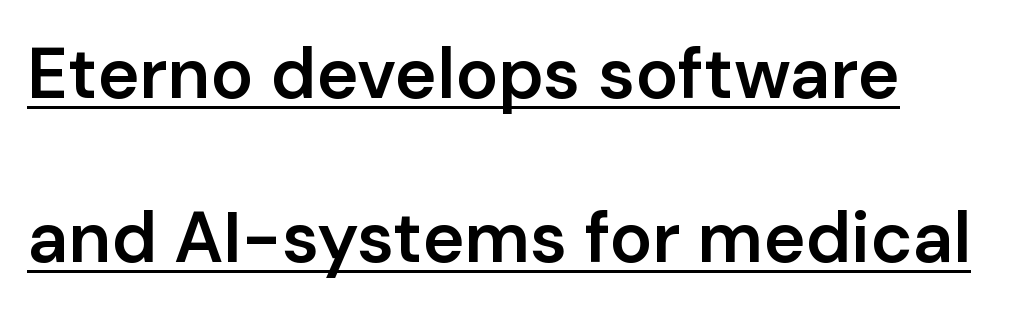
Q: Is the text bold? A: Semi-bold.
Q: Is the text italic (slanted)? A: No, it is upright.
Q: Is the typeface a serif or a sans-serif typeface? A: Sans-serif.
Q: Is the text underlined? A: Yes.
Q: How is the paragraph aligned? A: Left-aligned.
Q: Is the spacing between letters normal or unusually wide? A: Normal.
Q: Is the spacing between lines tight, normal or loose? A: Loose.
Q: Width (condensed, normal, or wide)? A: Normal.
Q: Stroke contrast? A: Low.
Q: x-height? A: Medium.
Q: Monospaced? A: No.
